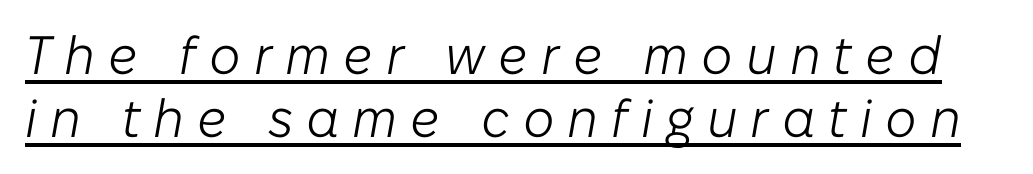
The image shows 54 px light type, italic (leaning right); set line spacing 1.17x, unusually wide letter spacing (+0.24 em), underlined; low stroke contrast and a medium x-height.
